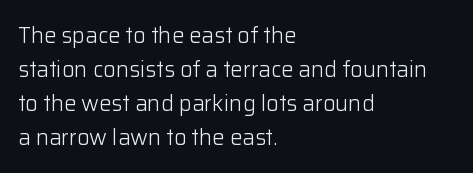
{"italic": "no", "bold": "no", "underline": "no", "align": "left", "line_spacing": "normal", "line_spacing_ratio": 1.54, "letter_spacing": "normal", "letter_spacing_em": 0.0, "glyph_px": 22}
